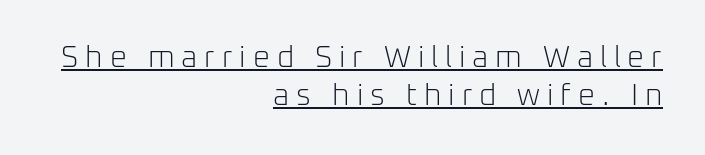
{"serif": "no", "italic": "no", "bold": "no", "weight": "light", "width": "normal", "stroke_contrast": "low", "x_height": "medium", "monospaced": "no", "underline": "yes", "align": "right", "line_spacing": "normal", "line_spacing_ratio": 1.26, "letter_spacing": "wide", "letter_spacing_em": 0.23, "glyph_px": 30}
